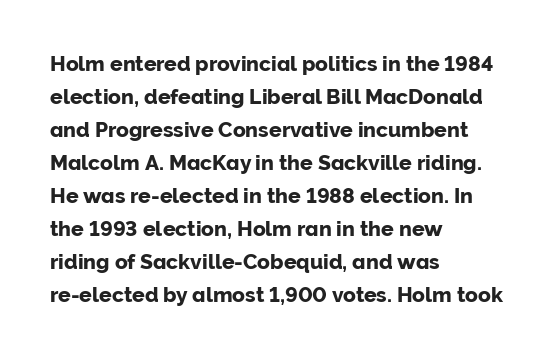
Do the letters lean? They stand straight. You could call the tracking neutral — neither tight nor loose. The passage shown is not underscored anywhere. The ragged edge is on the right, which tells us the setting is flush left. Students, observe: this is what conventionally led text looks like.
